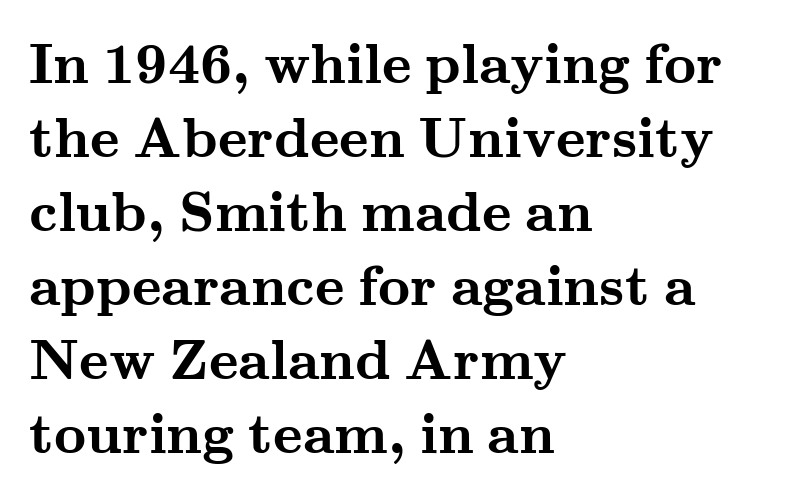
{"serif": "yes", "italic": "no", "bold": "yes", "weight": "semibold", "width": "wide", "stroke_contrast": "medium", "x_height": "small", "monospaced": "no", "underline": "no", "align": "left", "line_spacing": "normal", "line_spacing_ratio": 1.32, "letter_spacing": "normal", "letter_spacing_em": 0.0, "glyph_px": 56}
